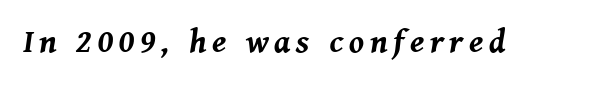
A full-strength bold gives these letters their thick strokes. Think of a printed novel: that variable character pitch is what you see here. Decoration check: the copy has no underline. Tall strokes in this sample are angled rather than plumb.
